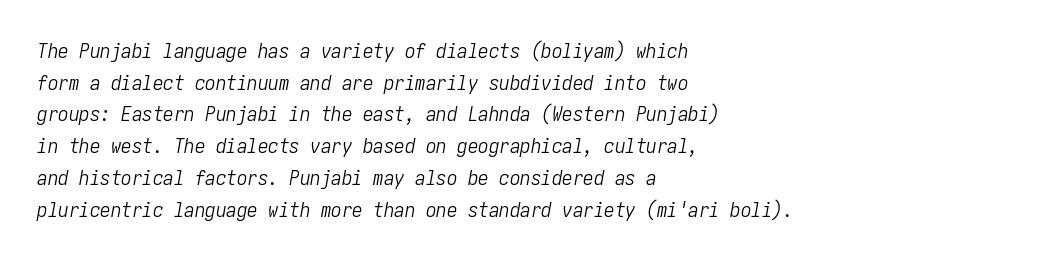
Q: Is the text bold? A: No.
Q: Is the text italic (slanted)? A: Yes, it leans right by about 10 degrees.
Q: Is the text underlined? A: No.
Q: How is the paragraph aligned? A: Left-aligned.
Q: Is the spacing between letters normal or unusually wide? A: Normal.
Q: Is the spacing between lines tight, normal or loose? A: Normal.
